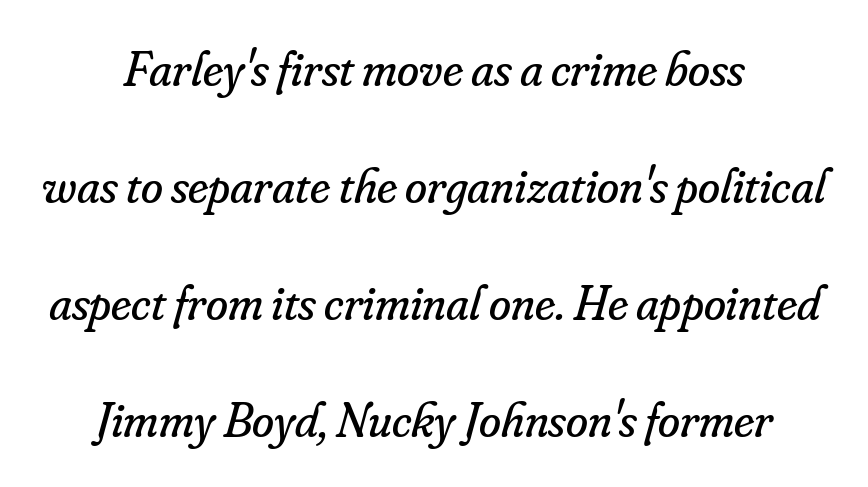
{"serif": "yes", "italic": "yes", "lean": "right", "slant_degrees": 16, "bold": "no", "weight": "regular", "width": "normal", "stroke_contrast": "low", "x_height": "small", "monospaced": "no", "underline": "no", "align": "center", "line_spacing": "loose", "line_spacing_ratio": 2.34, "letter_spacing": "normal", "letter_spacing_em": 0.0, "glyph_px": 50}
